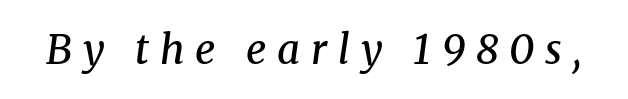
Q: Is the text bold? A: Semi-bold.
Q: Is the text italic (slanted)? A: Yes, it leans right by about 8 degrees.
Q: Is the typeface a serif or a sans-serif typeface? A: Serif.
Q: Is the text underlined? A: No.
Q: Is the spacing between letters normal or unusually wide? A: Unusually wide.
Q: Width (condensed, normal, or wide)? A: Normal.
Q: Stroke contrast? A: Medium.
Q: x-height? A: Medium.
Q: Monospaced? A: No.
